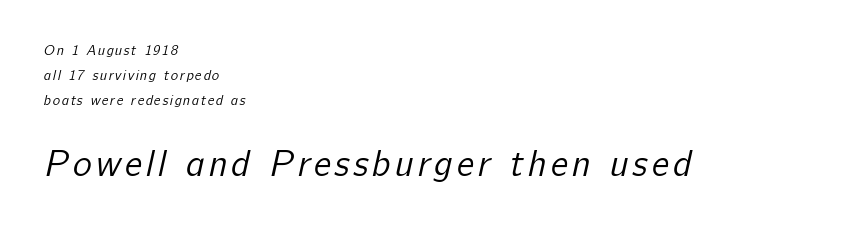
{"serif": "no", "bold": "no", "weight": "regular", "width": "normal", "stroke_contrast": "low", "x_height": "medium", "monospaced": "no", "underline": "no", "align": "left", "line_spacing_ratio": 1.79, "larger_block": "second", "size_ratio": 2.57, "glyph_px": 36}
